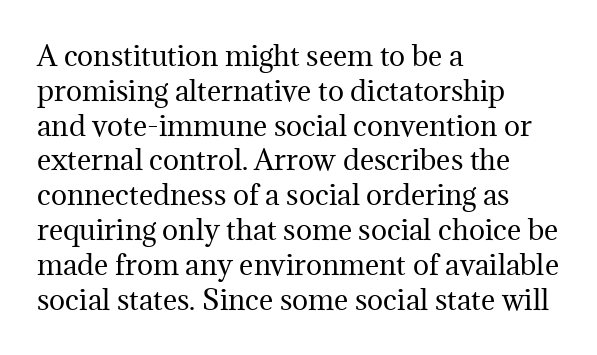
Q: Is the text bold? A: No.
Q: Is the text italic (slanted)? A: No, it is upright.
Q: Is the text underlined? A: No.
Q: How is the paragraph aligned? A: Left-aligned.
Q: Is the spacing between letters normal or unusually wide? A: Normal.
Q: Is the spacing between lines tight, normal or loose? A: Normal.
